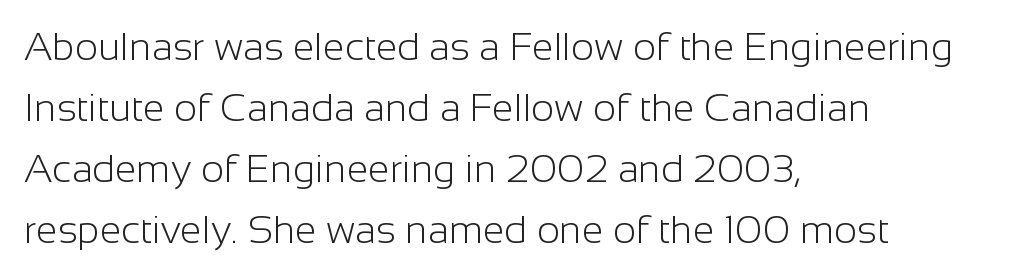
{"serif": "no", "italic": "no", "bold": "no", "weight": "light", "width": "normal", "stroke_contrast": "low", "x_height": "medium", "monospaced": "no", "underline": "no", "align": "left", "line_spacing": "normal", "line_spacing_ratio": 1.56, "letter_spacing": "normal", "letter_spacing_em": 0.0, "glyph_px": 39}
